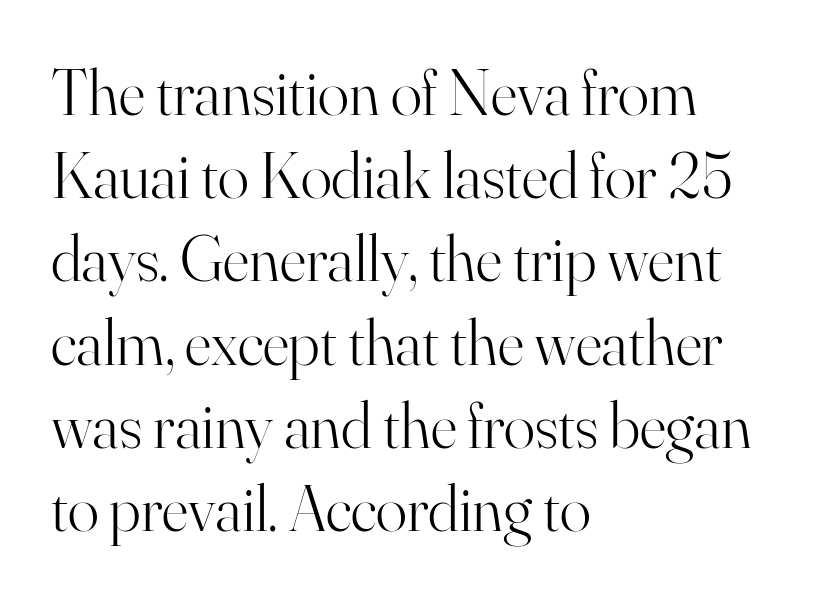
{"serif": "yes", "italic": "no", "bold": "no", "weight": "light", "width": "normal", "stroke_contrast": "high", "x_height": "small", "monospaced": "no", "underline": "no", "align": "left", "line_spacing": "normal", "line_spacing_ratio": 1.28, "letter_spacing": "normal", "letter_spacing_em": 0.0, "glyph_px": 65}
